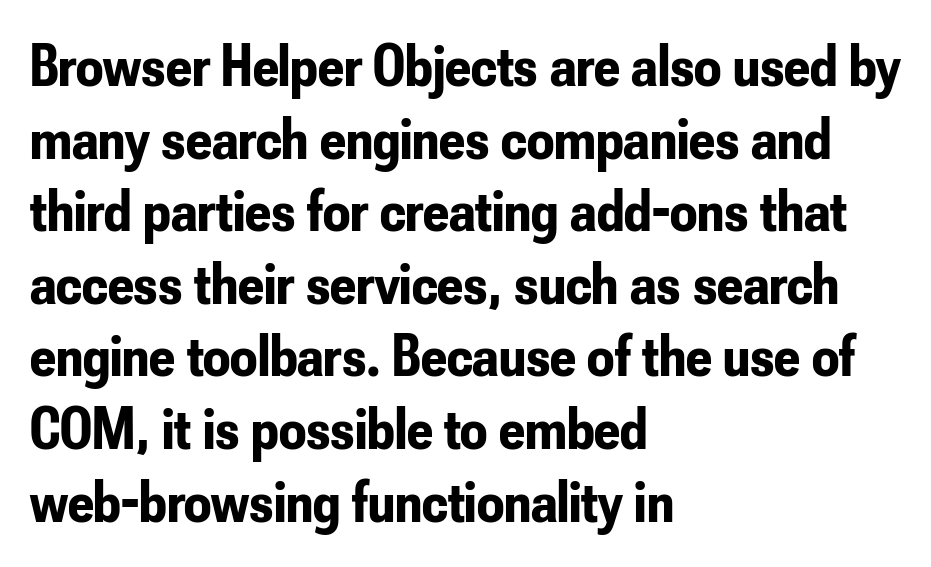
Q: Is the text bold? A: Yes.
Q: Is the text italic (slanted)? A: No, it is upright.
Q: Is the typeface a serif or a sans-serif typeface? A: Sans-serif.
Q: Is the text underlined? A: No.
Q: How is the paragraph aligned? A: Left-aligned.
Q: Is the spacing between letters normal or unusually wide? A: Normal.
Q: Width (condensed, normal, or wide)? A: Condensed.
Q: Stroke contrast? A: Low.
Q: x-height? A: Small.
Q: Monospaced? A: No.
